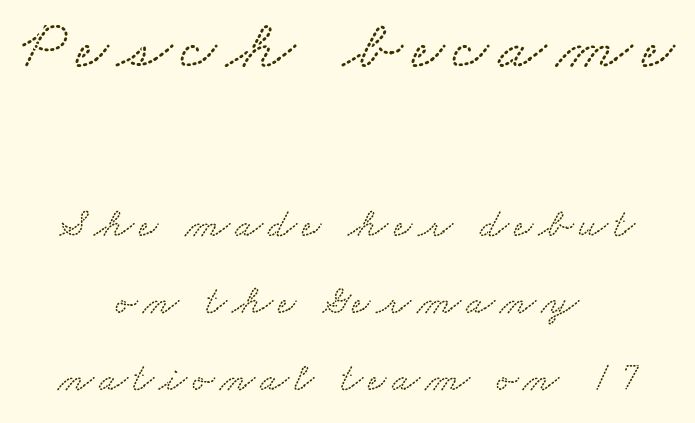
The image shows 71 px wide serif type; set centered, line spacing 1.88x, not underlined; the first (top) block is 1.73x larger; medium stroke contrast and a small x-height.
